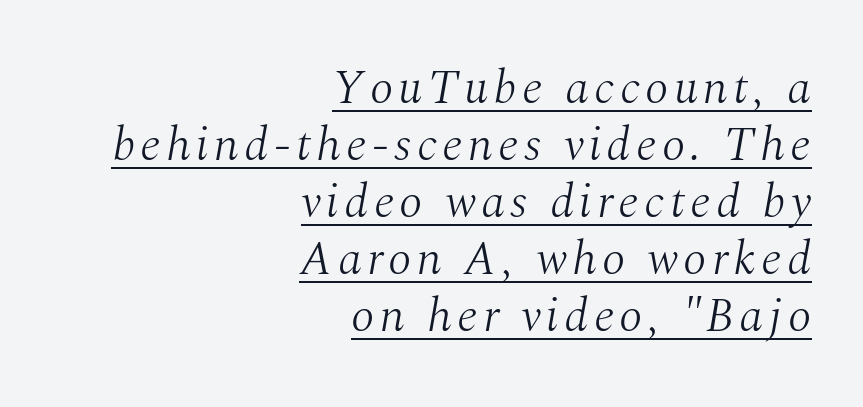
Q: Is the text bold? A: No.
Q: Is the text italic (slanted)? A: Yes, it leans right by about 10 degrees.
Q: Is the typeface a serif or a sans-serif typeface? A: Serif.
Q: Is the text underlined? A: Yes.
Q: How is the paragraph aligned? A: Right-aligned.
Q: Width (condensed, normal, or wide)? A: Normal.
Q: Stroke contrast? A: Medium.
Q: x-height? A: Medium.
Q: Monospaced? A: No.
